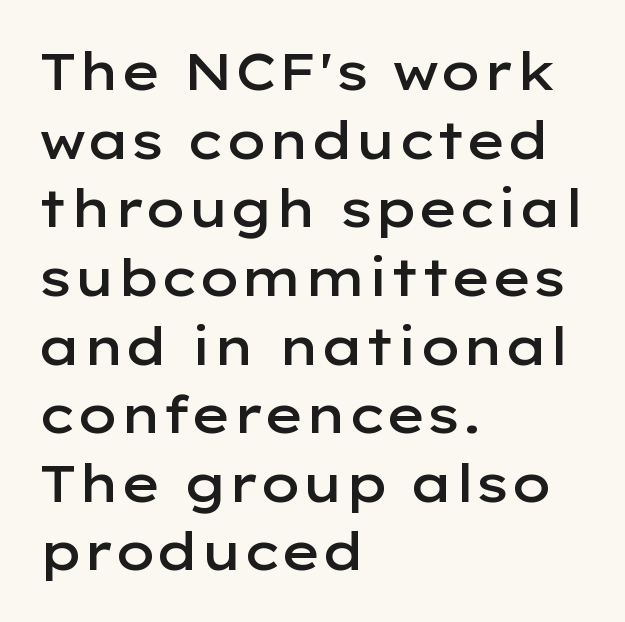
{"serif": "no", "italic": "no", "bold": "semi", "weight": "semibold", "width": "wide", "stroke_contrast": "low", "x_height": "medium", "monospaced": "no", "underline": "no", "align": "left", "line_spacing": "normal", "line_spacing_ratio": 1.32, "letter_spacing": "normal", "letter_spacing_em": 0.0, "glyph_px": 52}
